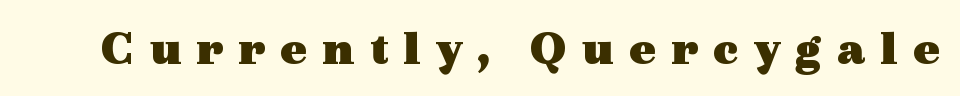
{"serif": "yes", "italic": "no", "bold": "yes", "weight": "heavy", "width": "wide", "x_height": "medium", "monospaced": "no", "underline": "no", "letter_spacing": "wide", "letter_spacing_em": 0.29, "glyph_px": 50}
